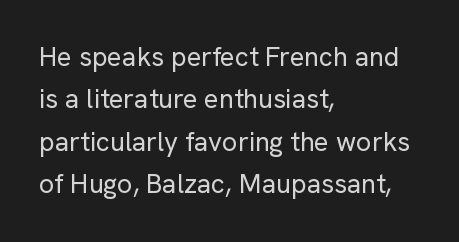
Q: Is the text bold? A: No.
Q: Is the text italic (slanted)? A: No, it is upright.
Q: Is the text underlined? A: No.
Q: How is the paragraph aligned? A: Left-aligned.
Q: Is the spacing between letters normal or unusually wide? A: Normal.
Q: Is the spacing between lines tight, normal or loose? A: Normal.
